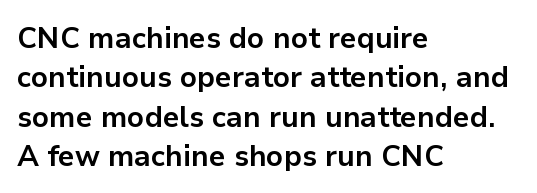
Ordinary non-slanted type is in use. A bare baseline throughout the passage. You could not count columns in this text — the font is proportionally spaced. The letters carry no serifs — their stems end cleanly without finishing strokes. Heavy, bold letterforms. Leading: standard.
